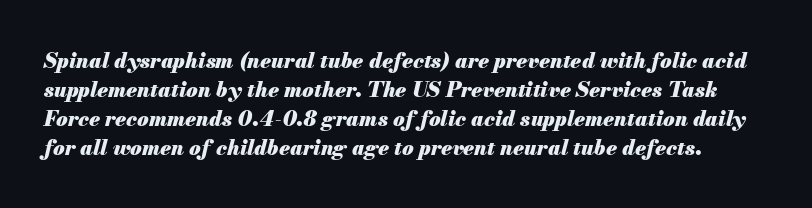
The image shows 21 px bold type, italic (leaning right); set normal line spacing (1.38x), normal letter spacing, not underlined.
